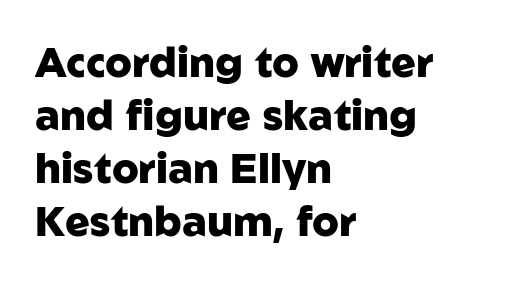
Beneath every word, the page is bare. You can tell from the bare stems that sans-serif type was used. Tall strokes in this sample are plumb rather than angled. Emphasis by weight is at full strength: bold. Leftover space on each line is placed entirely after the last word. Is this a fixed-width face? No — the glyphs have proportional, varying widths.
